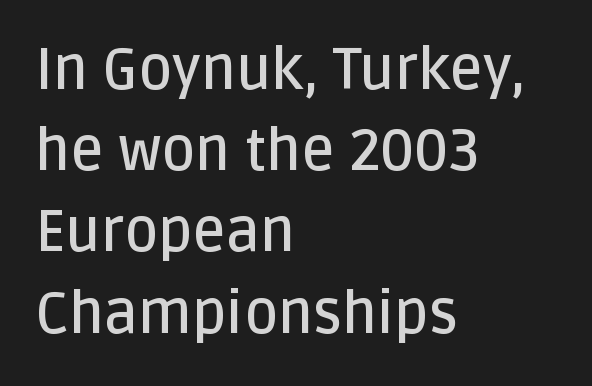
{"serif": "no", "italic": "no", "bold": "semi", "weight": "semibold", "width": "normal", "stroke_contrast": "low", "x_height": "large", "monospaced": "no", "underline": "no", "align": "left", "line_spacing": "normal", "line_spacing_ratio": 1.4, "letter_spacing": "normal", "letter_spacing_em": 0.0, "glyph_px": 58}
